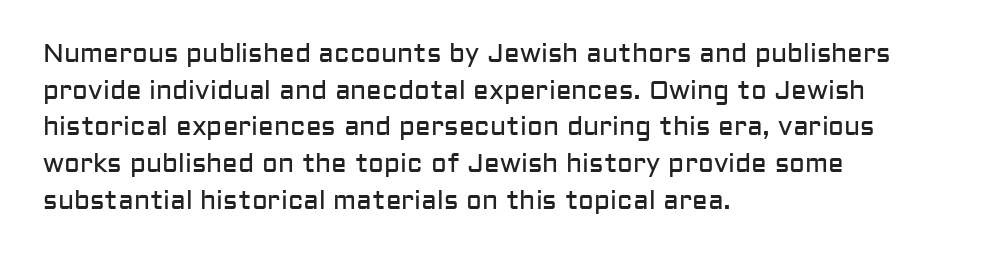
Q: Is the text bold? A: No.
Q: Is the text italic (slanted)? A: No, it is upright.
Q: Is the text underlined? A: No.
Q: How is the paragraph aligned? A: Left-aligned.
Q: Is the spacing between letters normal or unusually wide? A: Normal.
Q: Is the spacing between lines tight, normal or loose? A: Normal.
